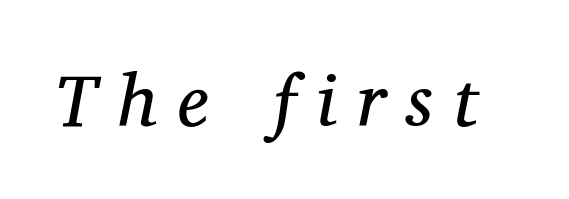
The image shows 73 px regular-weight serif type, italic (leaning right); set unusually wide letter spacing (+0.29 em), not underlined; medium stroke contrast and a medium x-height.
